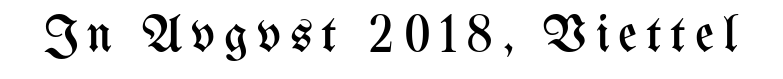
{"italic": "no", "bold": "no", "weight": "regular", "width": "condensed", "stroke_contrast": "medium", "x_height": "medium", "monospaced": "no", "underline": "no", "glyph_px": 52}
